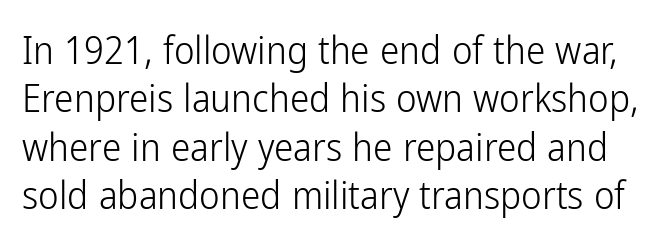
The image shows 39 px light, condensed sans-serif type, upright; set line spacing 1.24x, normal letter spacing, not underlined; low stroke contrast and a medium x-height.
